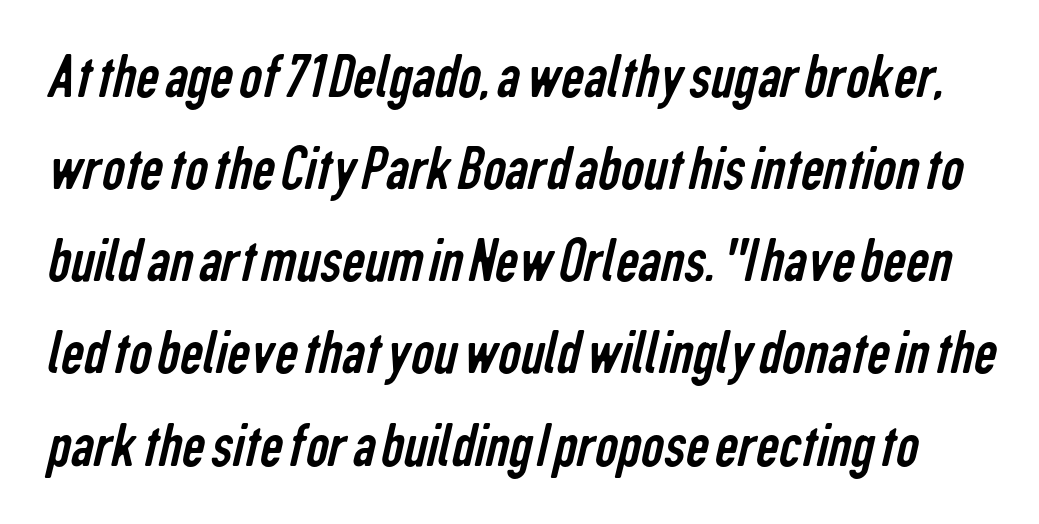
Q: Is the text bold? A: No.
Q: Is the typeface a serif or a sans-serif typeface? A: Sans-serif.
Q: Is the text underlined? A: No.
Q: Is the spacing between letters normal or unusually wide? A: Normal.
Q: Is the spacing between lines tight, normal or loose? A: Normal.
Q: Width (condensed, normal, or wide)? A: Condensed.
Q: Stroke contrast? A: Low.
Q: x-height? A: Medium.
Q: Monospaced? A: No.
